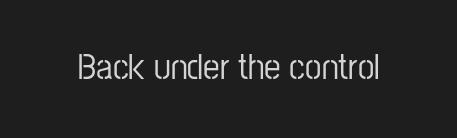
The letters sit at their default tracking, neither squeezed nor spread. The specimen reads as upright at a glance. Proportional: the letters do not fall into vertical columns. Each row of text sits above clean, open space.
